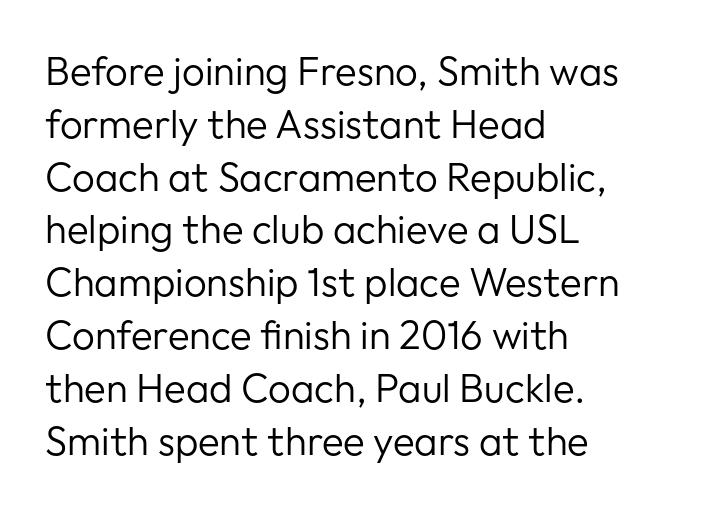
Observe the absence of serifs on each vertical stroke in this sample. The typography opts for an upright posture over an oblique one. Has an underline been added? It has not. No heavy texture on the line: the type isn't bold. The leading is moderate, giving the passage an even texture.
